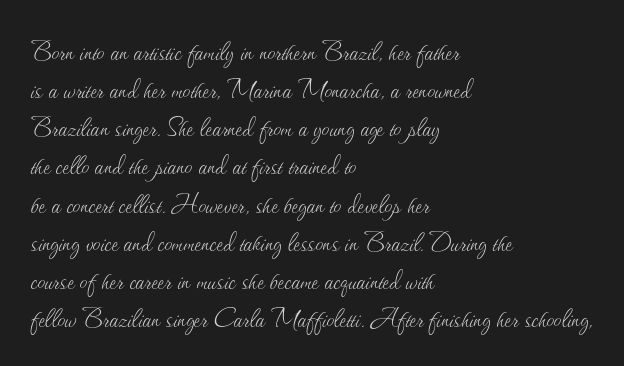
Q: Is the text bold? A: No.
Q: Is the text italic (slanted)? A: Yes.
Q: Is the text underlined? A: No.
Q: How is the paragraph aligned? A: Left-aligned.
Q: Is the spacing between letters normal or unusually wide? A: Normal.
Q: Width (condensed, normal, or wide)? A: Normal.
Q: Stroke contrast? A: Medium.
Q: x-height? A: Small.
Q: Monospaced? A: No.
